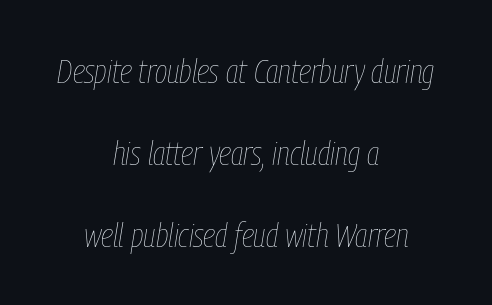
The image shows 34 px thin, condensed type, italic (leaning right); set centered, loose line spacing (2.41x), normal letter spacing, not underlined; low stroke contrast and a medium x-height.
